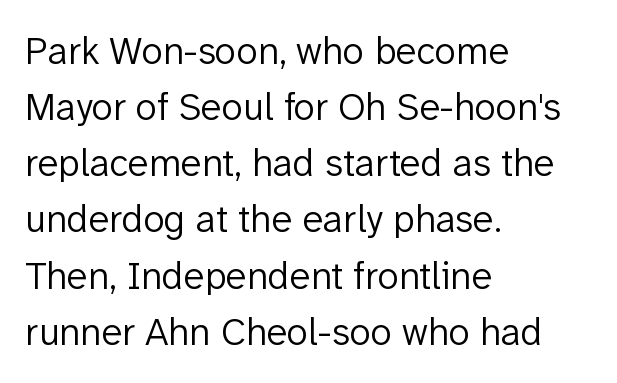
The cut favours lightness, reaching ordinary text weight at its darkest. Rendered with straight, roman letterforms. Compared with typical body copy, the letter spacing here is the same. Baseline-to-baseline distance is the conventional proportion of letter height. Teacher's note: observe the even left margin — that is flush-left alignment. A typesetter would call this proportional, since set widths differ per character.
